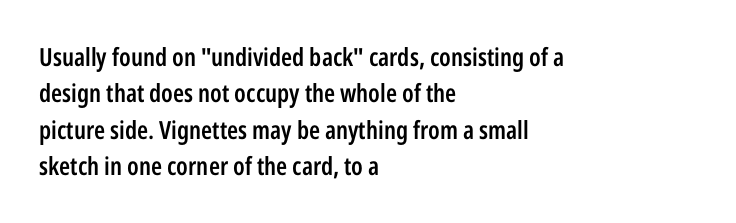
{"italic": "no", "bold": "semi", "underline": "no", "align": "left", "line_spacing": "normal", "line_spacing_ratio": 1.46, "letter_spacing": "normal", "letter_spacing_em": 0.0, "glyph_px": 25}
